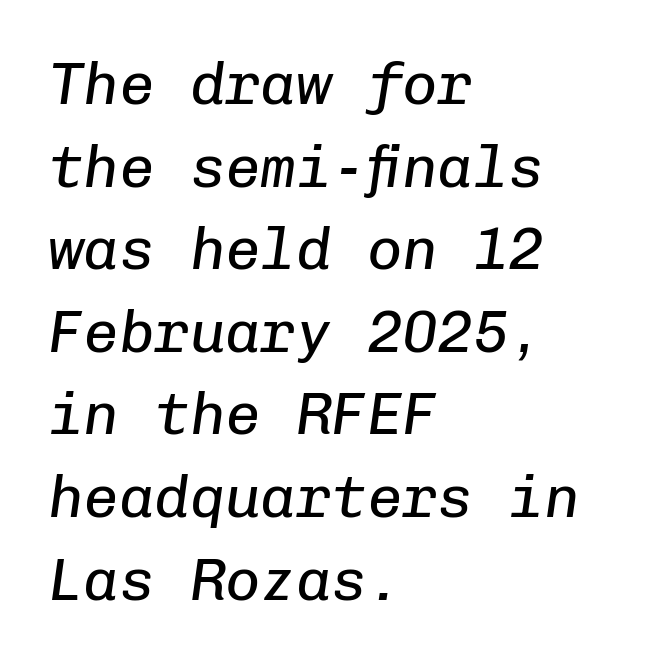
The typography opts for an oblique posture over an upright one. Each letter, wide or thin by design, is forced into the same width here. Each row of text sits above clean, open space. This sample uses plain, unmodified letter spacing. Unbolded letterforms with no extra heft.
